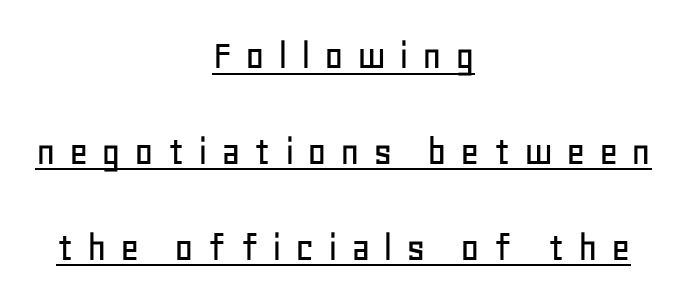
What stands out about the letter spacing? Its width — letters are far apart. Does the leading feel generous? Absolutely, it's lavish. Letterform terminals end flat and unadorned throughout the passage. Here the designer chose a conventional face with non-uniform glyph widths.
